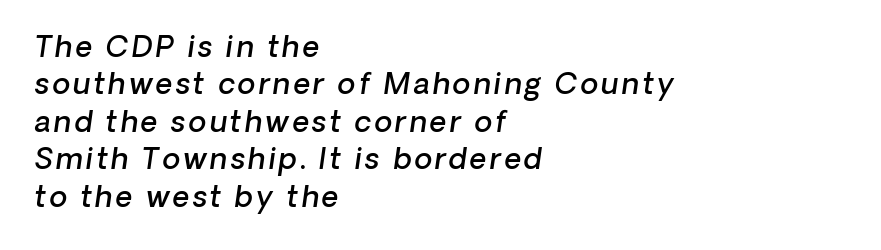
{"serif": "no", "bold": "semi", "weight": "semibold", "width": "normal", "stroke_contrast": "low", "x_height": "medium", "monospaced": "no", "underline": "no", "align": "left", "line_spacing": "normal", "line_spacing_ratio": 1.29, "glyph_px": 29}
